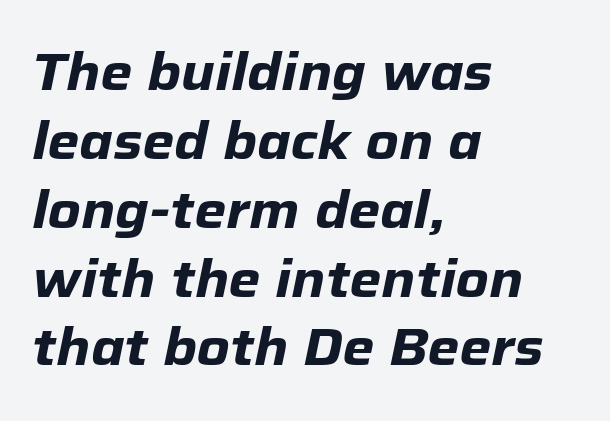
Yep, that's italic — everything's leaning. How heavy is the stroke? Heavy — this is a bold. Does extra space separate the letters? No, they use regular spacing. You could not count columns in this text — the font is proportionally spaced.
